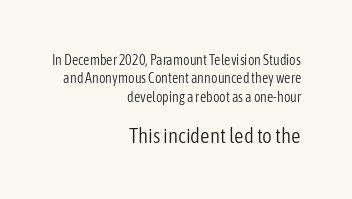
Q: Is the text bold? A: No.
Q: Is the text italic (slanted)? A: No, it is upright.
Q: Is the text underlined? A: No.
Q: How is the paragraph aligned? A: Right-aligned.
Q: Is the spacing between letters normal or unusually wide? A: Normal.
Q: Is the spacing between lines tight, normal or loose? A: Normal.
Q: Which block of text is set in a larger size, the first (top) or the second (bottom)? A: The second (bottom) one.
